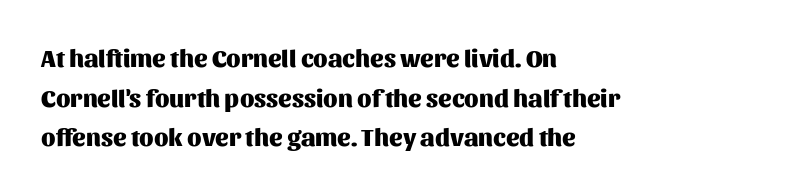
The image shows 25 px bold type, upright; set left-aligned, normal line spacing (1.59x), normal letter spacing, not underlined.
